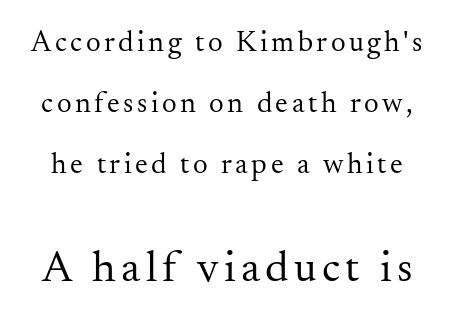
The image shows 44 px regular-weight serif type, upright; set loose line spacing (2.11x), not underlined; the second (bottom) block is 1.52x larger; medium stroke contrast and a small x-height.
